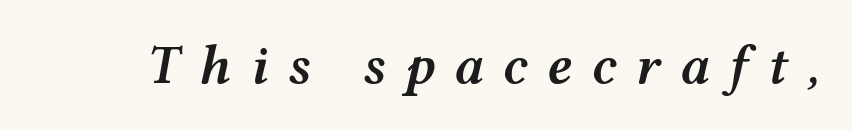
Heft: intermediate — a semibold. Characters are canted at an angle relative to the baseline's perpendicular. No word sits above an underline. Is the letter spacing exaggerated? Yes — the characters are pushed far apart.
